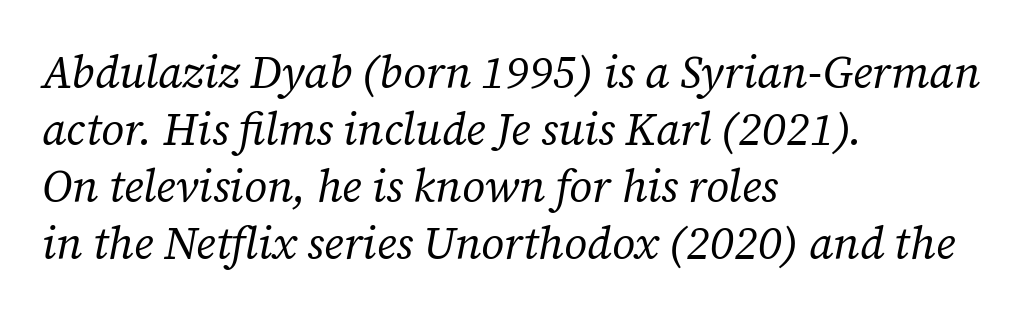
Q: Is the text bold? A: No.
Q: Is the text italic (slanted)? A: Yes, it leans right by about 12 degrees.
Q: Is the typeface a serif or a sans-serif typeface? A: Serif.
Q: Is the text underlined? A: No.
Q: How is the paragraph aligned? A: Left-aligned.
Q: Is the spacing between letters normal or unusually wide? A: Normal.
Q: Is the spacing between lines tight, normal or loose? A: Normal.
Q: Width (condensed, normal, or wide)? A: Normal.
Q: Stroke contrast? A: Low.
Q: x-height? A: Medium.
Q: Monospaced? A: No.
